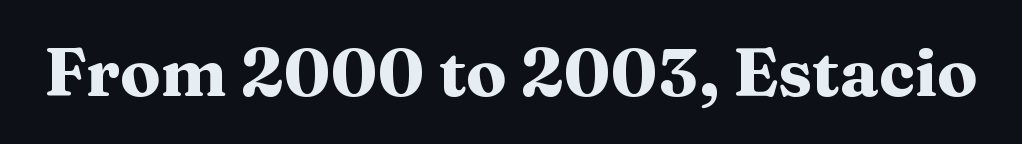
Q: Is the text bold? A: Yes.
Q: Is the text italic (slanted)? A: No, it is upright.
Q: Is the typeface a serif or a sans-serif typeface? A: Serif.
Q: Is the text underlined? A: No.
Q: Is the spacing between letters normal or unusually wide? A: Normal.
Q: Width (condensed, normal, or wide)? A: Wide.
Q: Stroke contrast? A: Medium.
Q: x-height? A: Medium.
Q: Monospaced? A: No.
